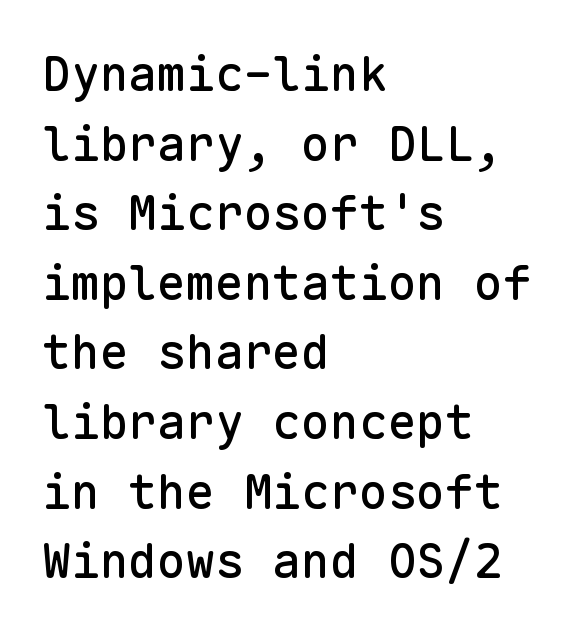
The foot of each line stays bare and open. Fixed-width glyphs throughout — classic coding-font behaviour. Unlike italic type, these characters show no tilt at all. Each line starts at the same left margin while the right side varies.
